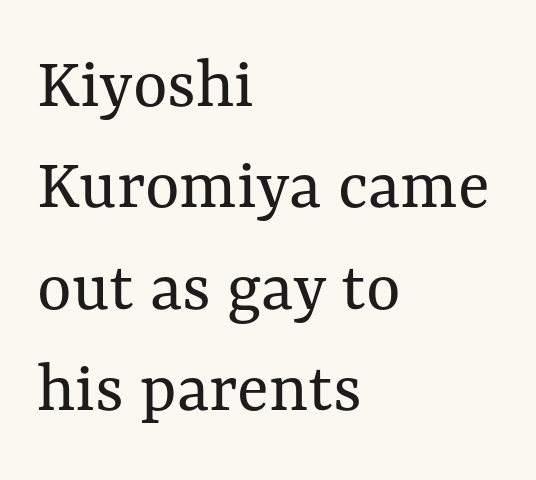
The image shows 74 px regular-weight type, upright; set left-aligned, normal line spacing (1.37x), normal letter spacing, not underlined; medium stroke contrast and a medium x-height.
